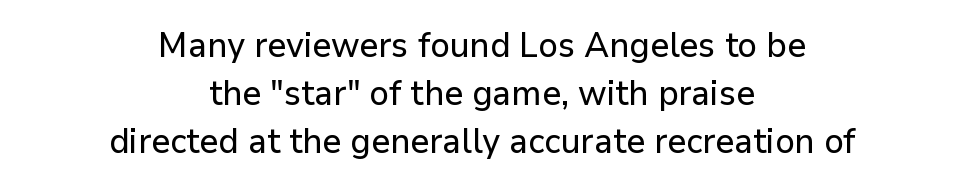
Q: Is the text italic (slanted)? A: No, it is upright.
Q: Is the typeface a serif or a sans-serif typeface? A: Sans-serif.
Q: Is the text underlined? A: No.
Q: How is the paragraph aligned? A: Centered.
Q: Is the spacing between letters normal or unusually wide? A: Normal.
Q: Is the spacing between lines tight, normal or loose? A: Normal.
Q: Width (condensed, normal, or wide)? A: Normal.
Q: Stroke contrast? A: Low.
Q: x-height? A: Medium.
Q: Monospaced? A: No.
